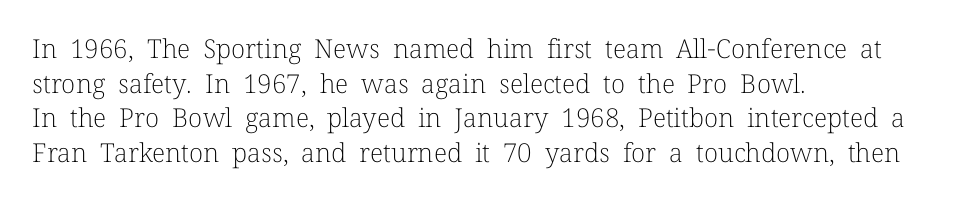
Q: Is the text bold? A: No.
Q: Is the text italic (slanted)? A: No, it is upright.
Q: Is the text underlined? A: No.
Q: How is the paragraph aligned? A: Left-aligned.
Q: Is the spacing between letters normal or unusually wide? A: Normal.
Q: Is the spacing between lines tight, normal or loose? A: Normal.
